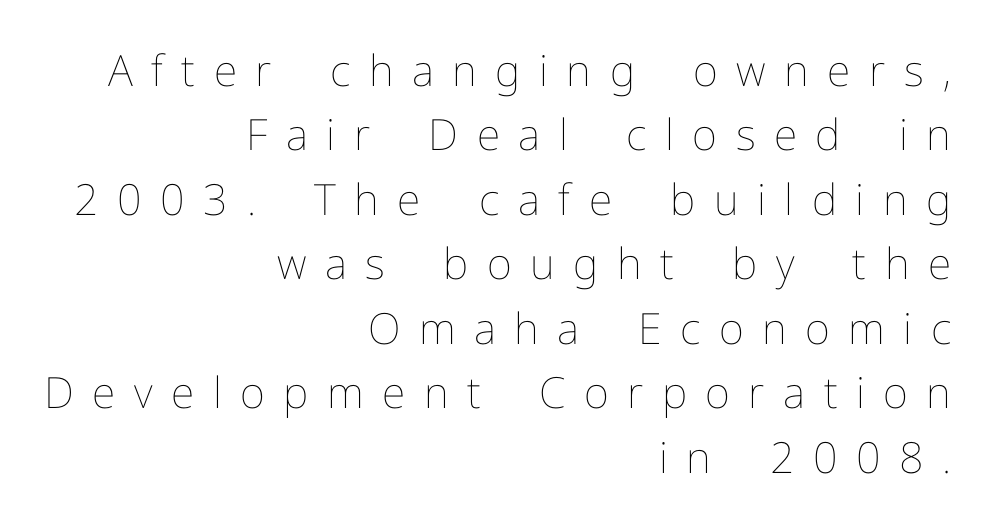
Q: Is the text bold? A: No.
Q: Is the text italic (slanted)? A: No, it is upright.
Q: Is the text underlined? A: No.
Q: How is the paragraph aligned? A: Right-aligned.
Q: Is the spacing between letters normal or unusually wide? A: Unusually wide.
Q: Is the spacing between lines tight, normal or loose? A: Normal.
Q: Width (condensed, normal, or wide)? A: Normal.
Q: Stroke contrast? A: Low.
Q: x-height? A: Medium.
Q: Monospaced? A: No.
